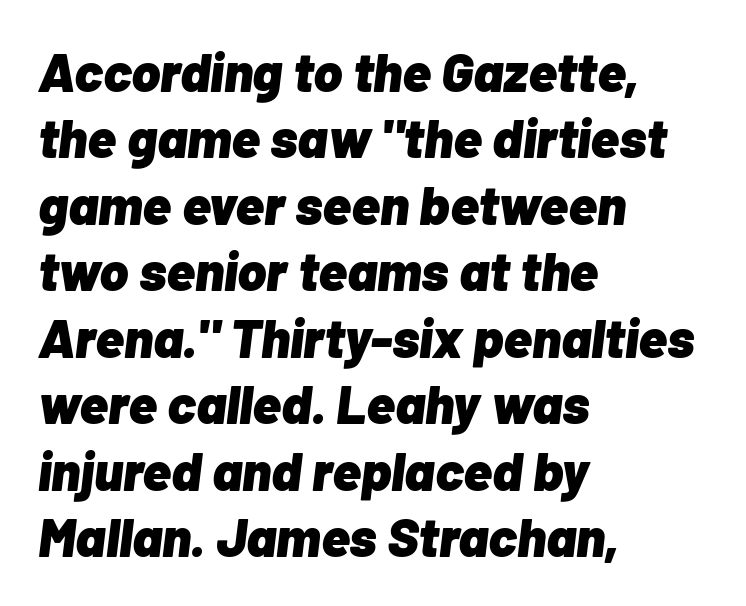
The face used here is rendered with its standard letterfit. Posture: slanted. Reading down the block, your eye returns to a fixed left position each line. The rendering uses natural spacing where letterforms have individual widths. These words are printed bold, with thick strokes throughout.
